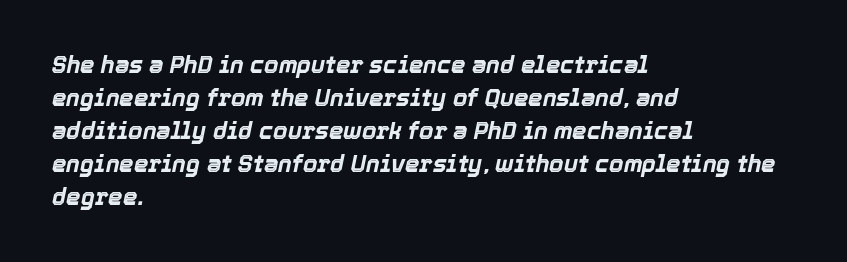
Q: Is the text bold? A: Yes.
Q: Is the text italic (slanted)? A: Yes, it leans right by about 12 degrees.
Q: Is the text underlined? A: No.
Q: How is the paragraph aligned? A: Left-aligned.
Q: Is the spacing between letters normal or unusually wide? A: Normal.
Q: Is the spacing between lines tight, normal or loose? A: Normal.
